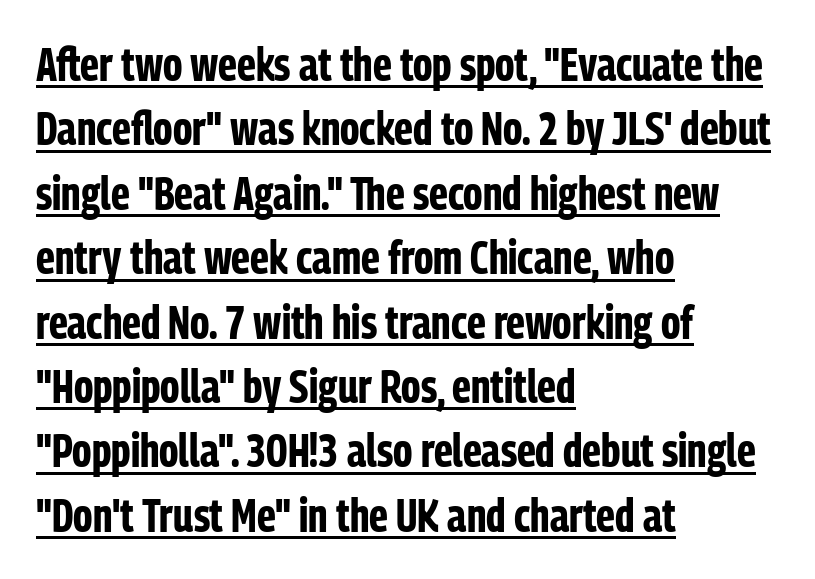
Type style note: lacks serifs. These characters rest on top of a visible drawn line. These lines stack with their left ends in a neat column. The vertical gap from one line to the next is medium.
